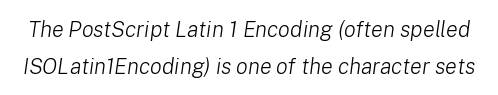
The image shows 22 px text type, italic (leaning right); set normal line spacing (1.67x), normal letter spacing, not underlined.
